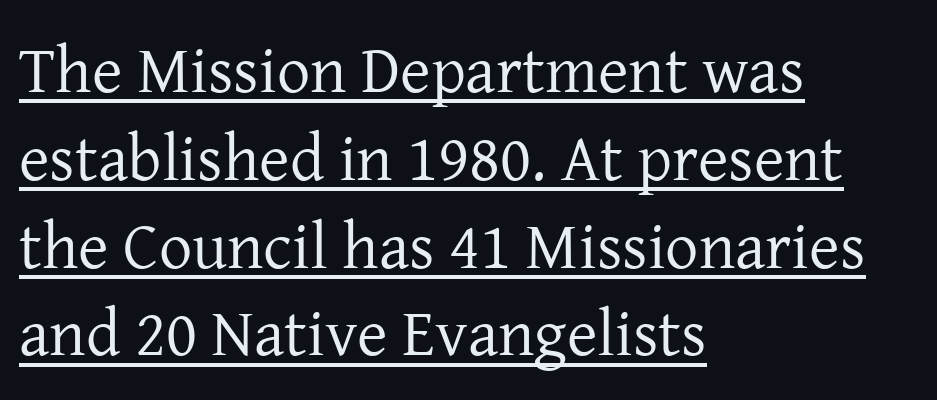
The glyphs are accompanied by a horizontal stroke just below them. What stands out about the letter spacing? Nothing — it is the standard amount. Unlike a clean sans, this face finishes its strokes with serifs. What's the leading like? Ordinary, nothing unusual. Unlike italic type, these characters show no tilt at all. Left-aligned paragraph, ragged on the right.
